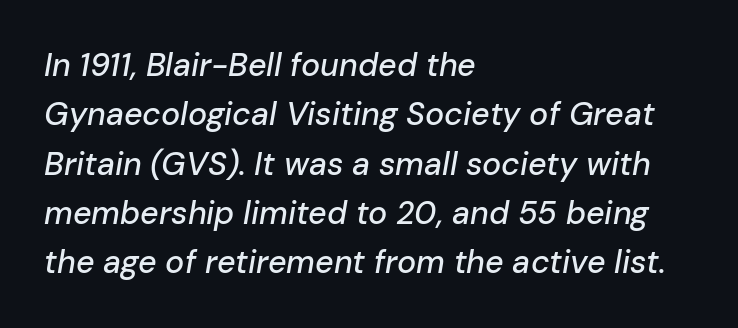
This sample has the flowing, uneven cadence of proportional lettering. The type is set solid horizontally, with unmodified tracking. The specimen reads as italic at a glance. The rag falls on the right side of this text block. The glyphs are unaccompanied by any horizontal stroke below them. The designer left line spacing at the default.
